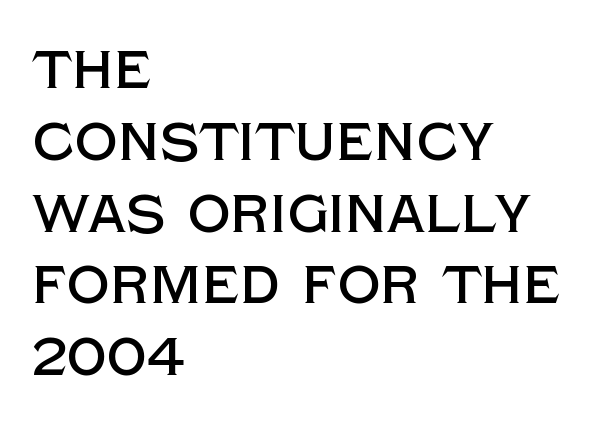
Q: Is the text italic (slanted)? A: No, it is upright.
Q: Is the typeface a serif or a sans-serif typeface? A: Sans-serif.
Q: Is the text underlined? A: No.
Q: How is the paragraph aligned? A: Left-aligned.
Q: Is the spacing between letters normal or unusually wide? A: Normal.
Q: Is the spacing between lines tight, normal or loose? A: Normal.
Q: Width (condensed, normal, or wide)? A: Normal.
Q: x-height? A: Large.
Q: Monospaced? A: No.
